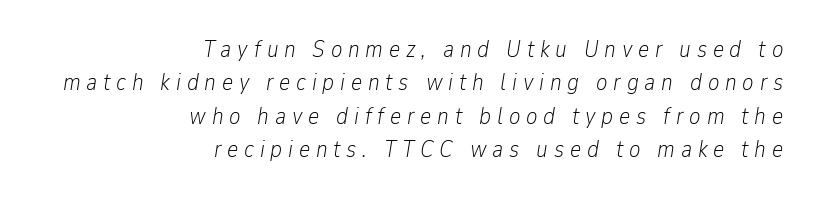
The image shows 24 px text type, italic (leaning right); set right-aligned, normal line spacing (1.39x), unusually wide letter spacing (+0.24 em), not underlined.
